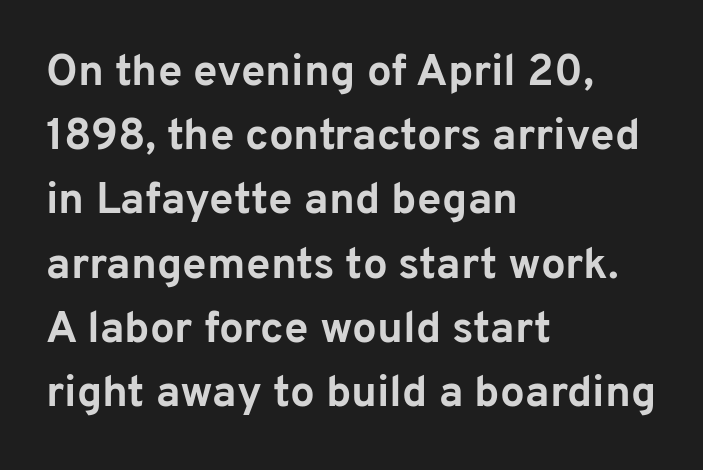
The image shows 44 px bold sans-serif type, upright; set left-aligned, normal line spacing (1.46x), normal letter spacing, not underlined; low stroke contrast and a medium x-height.
